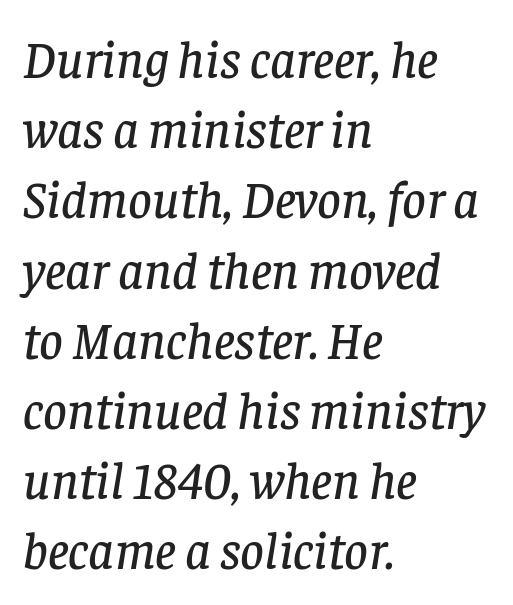
{"serif": "yes", "italic": "yes", "lean": "right", "slant_degrees": 8, "width": "normal", "stroke_contrast": "low", "x_height": "large", "monospaced": "no", "underline": "no", "align": "left", "line_spacing": "normal", "line_spacing_ratio": 1.35, "letter_spacing": "normal", "letter_spacing_em": 0.0, "glyph_px": 52}
